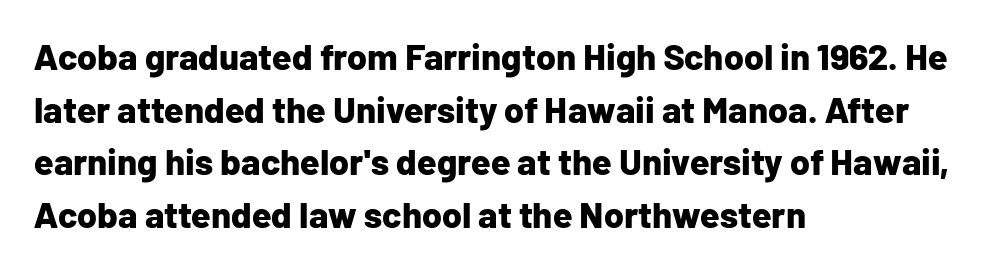
Evenly set lines give the paragraph a standard silhouette. Note: no serifs on the glyphs. The axis of the letterforms is exactly vertical. The typesetter chose a ragged-right arrangement here. Descenders hang freely into open space. A full-strength bold gives these letters their thick strokes.
